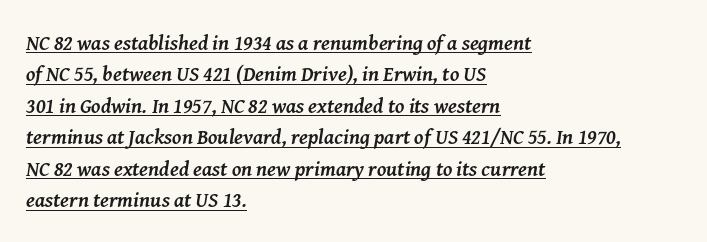
Q: Is the text bold? A: Yes.
Q: Is the text italic (slanted)? A: Yes, it leans right by about 8 degrees.
Q: Is the text underlined? A: Yes.
Q: How is the paragraph aligned? A: Left-aligned.
Q: Is the spacing between letters normal or unusually wide? A: Normal.
Q: Is the spacing between lines tight, normal or loose? A: Normal.
